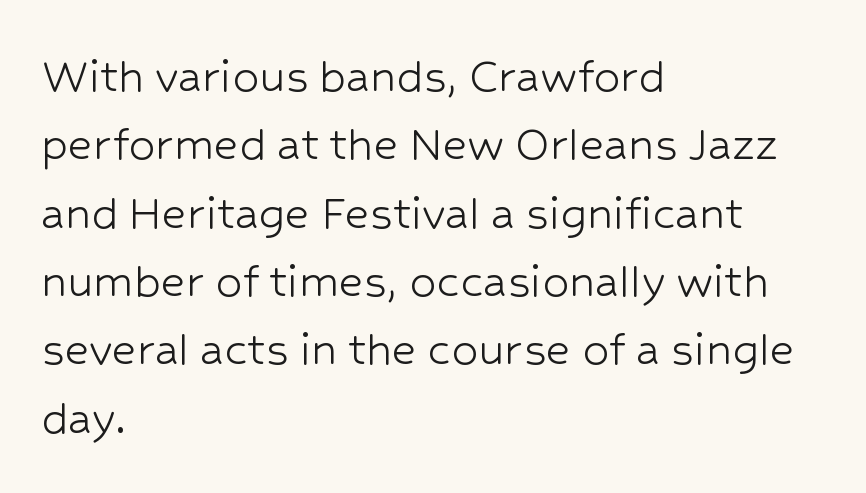
Underline: absent. Spacing verdict: proportional, widths tailored to each character. Heft: none added — not bold. Posture: vertical. The rendering anchors every line to the left-hand side.
